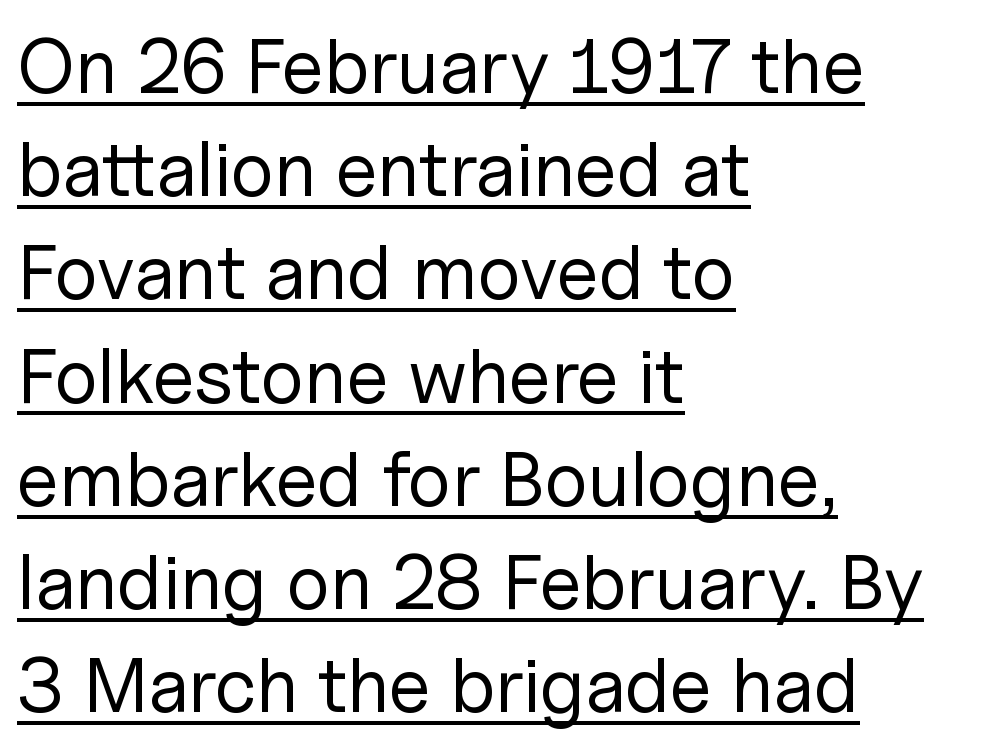
The image shows 77 px regular-weight sans-serif type, upright; set left-aligned, normal line spacing (1.34x), normal letter spacing, underlined; low stroke contrast and a medium x-height.
